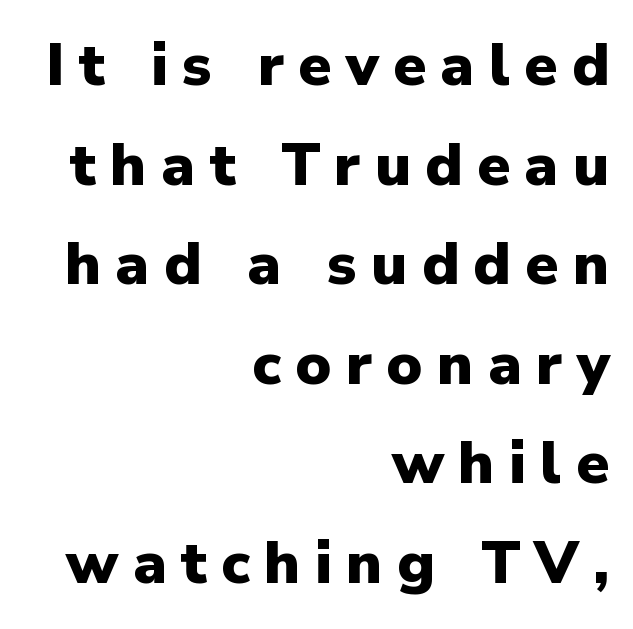
{"serif": "no", "italic": "no", "bold": "yes", "weight": "heavy", "width": "normal", "stroke_contrast": "low", "x_height": "medium", "monospaced": "no", "underline": "no", "align": "right", "line_spacing": "normal", "line_spacing_ratio": 1.66, "letter_spacing": "wide", "letter_spacing_em": 0.24, "glyph_px": 60}
